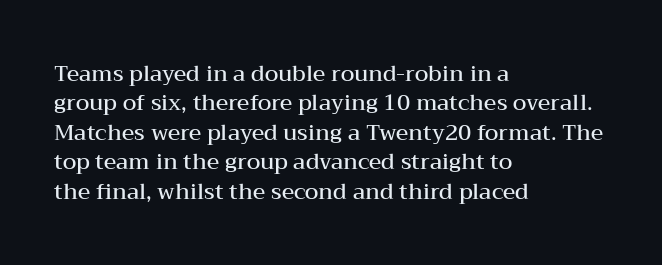
{"italic": "no", "bold": "semi", "underline": "no", "align": "left", "line_spacing": "normal", "line_spacing_ratio": 1.34, "letter_spacing": "normal", "letter_spacing_em": 0.0, "glyph_px": 22}
